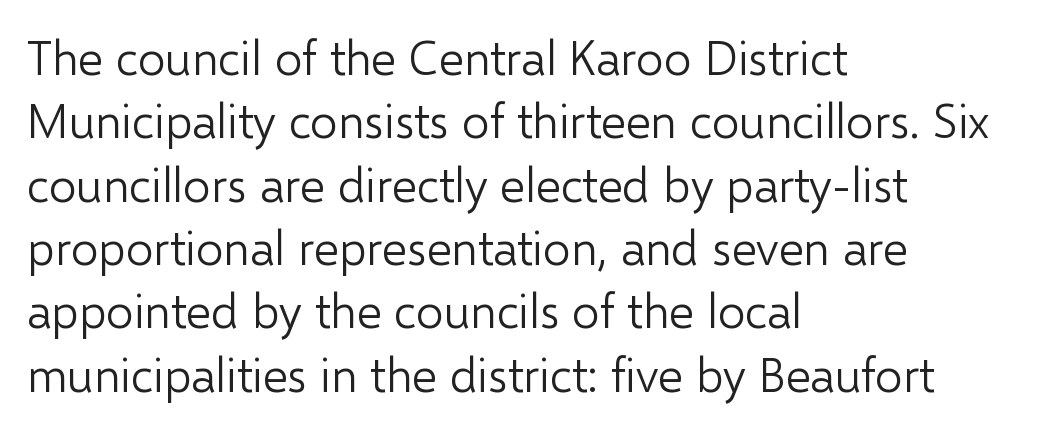
Q: Is the text bold? A: No.
Q: Is the text italic (slanted)? A: No, it is upright.
Q: Is the typeface a serif or a sans-serif typeface? A: Sans-serif.
Q: Is the text underlined? A: No.
Q: How is the paragraph aligned? A: Left-aligned.
Q: Is the spacing between letters normal or unusually wide? A: Normal.
Q: Is the spacing between lines tight, normal or loose? A: Normal.
Q: Width (condensed, normal, or wide)? A: Normal.
Q: Stroke contrast? A: Low.
Q: x-height? A: Medium.
Q: Monospaced? A: No.
